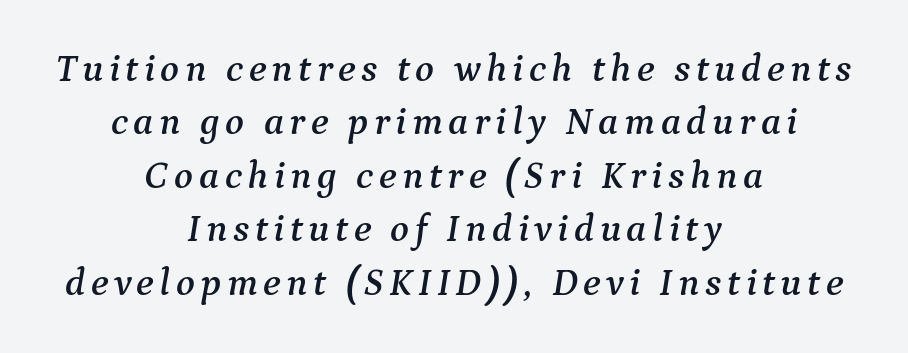
The passage is arranged like a title page — every line centered. Decoration check: the copy has no underline. Successive baselines arrive at the customary interval. Looks like regular typesetting: each glyph gets only the width it needs.
